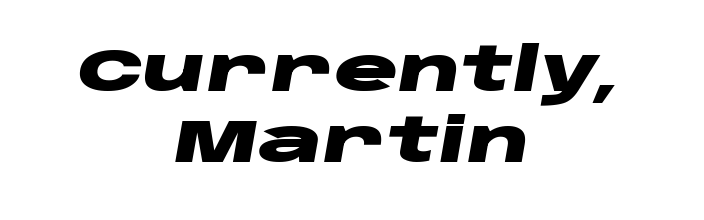
Q: Is the text bold? A: Yes.
Q: Is the text italic (slanted)? A: Yes, it leans right by about 10 degrees.
Q: Is the text underlined? A: No.
Q: How is the paragraph aligned? A: Centered.
Q: Is the spacing between letters normal or unusually wide? A: Normal.
Q: Width (condensed, normal, or wide)? A: Wide.
Q: Stroke contrast? A: Low.
Q: x-height? A: Large.
Q: Monospaced? A: No.
